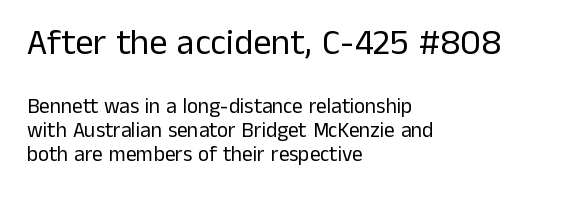
{"serif": "no", "italic": "no", "bold": "no", "weight": "regular", "width": "normal", "stroke_contrast": "low", "x_height": "medium", "monospaced": "no", "underline": "no", "align": "left", "line_spacing": "tight", "line_spacing_ratio": 1.15, "letter_spacing": "normal", "letter_spacing_em": 0.0, "larger_block": "first", "size_ratio": 1.71, "glyph_px": 36}
